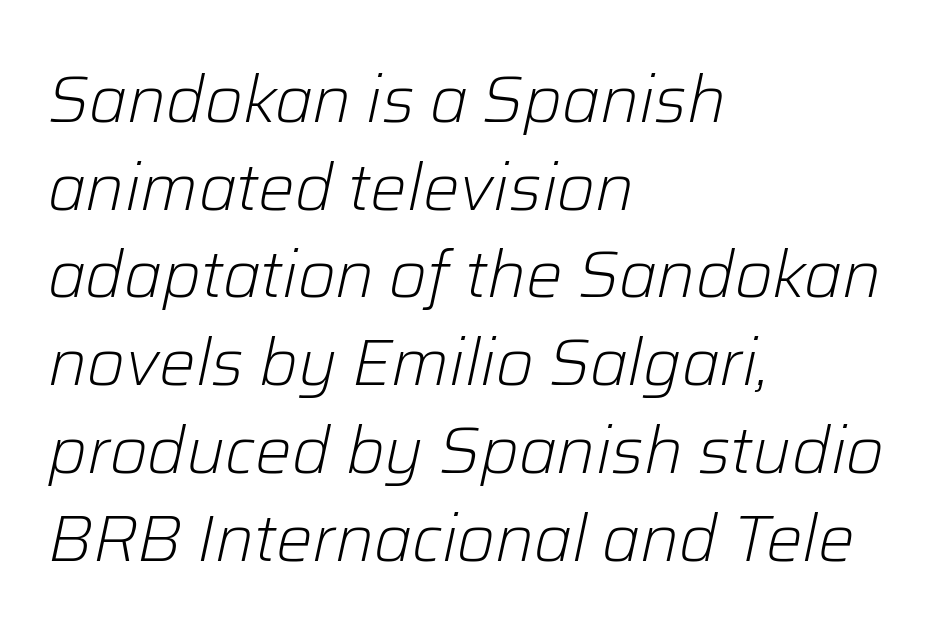
Compared with typical paragraphs, the rows here are spaced about the same. Do the characters align in a grid? No, the font is proportional. Just letters on the line, the space beneath them empty. A student would call this left alignment; a typographer would say flush left, rag right.
